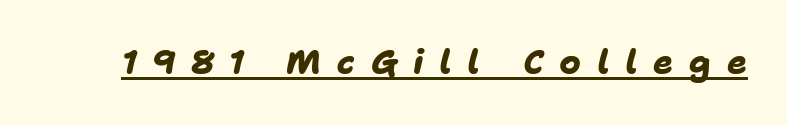
The image shows 33 px heavy sans-serif type; set unusually wide letter spacing (+0.48 em), underlined; low stroke contrast and a medium x-height.
